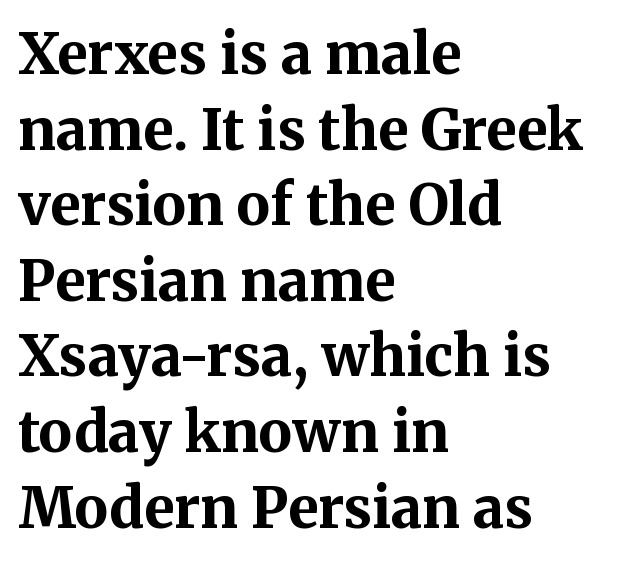
{"serif": "yes", "italic": "no", "bold": "yes", "weight": "bold", "width": "normal", "stroke_contrast": "medium", "x_height": "medium", "monospaced": "no", "underline": "no", "align": "left", "line_spacing": "normal", "line_spacing_ratio": 1.35, "letter_spacing": "normal", "letter_spacing_em": 0.0, "glyph_px": 56}
